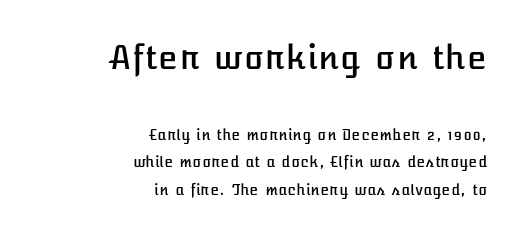
The image shows 32 px text type, upright; set right-aligned, loose line spacing (1.97x), normal letter spacing, not underlined; the first (top) block is 2.29x larger; low stroke contrast and a medium x-height.
